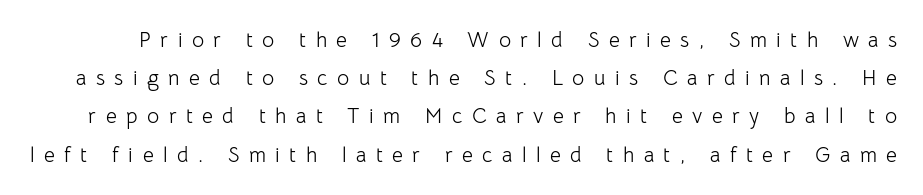
{"italic": "no", "bold": "no", "underline": "no", "line_spacing_ratio": 1.82, "letter_spacing": "wide", "letter_spacing_em": 0.45, "glyph_px": 21}
